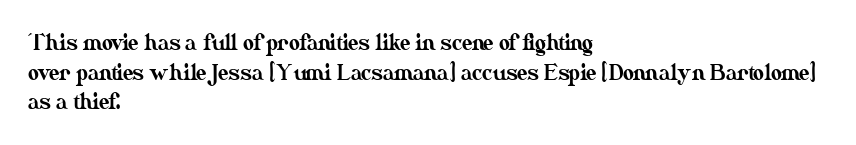
{"italic": "no", "underline": "no", "align": "left", "line_spacing": "normal", "line_spacing_ratio": 1.41, "letter_spacing": "normal", "letter_spacing_em": 0.0, "glyph_px": 21}
